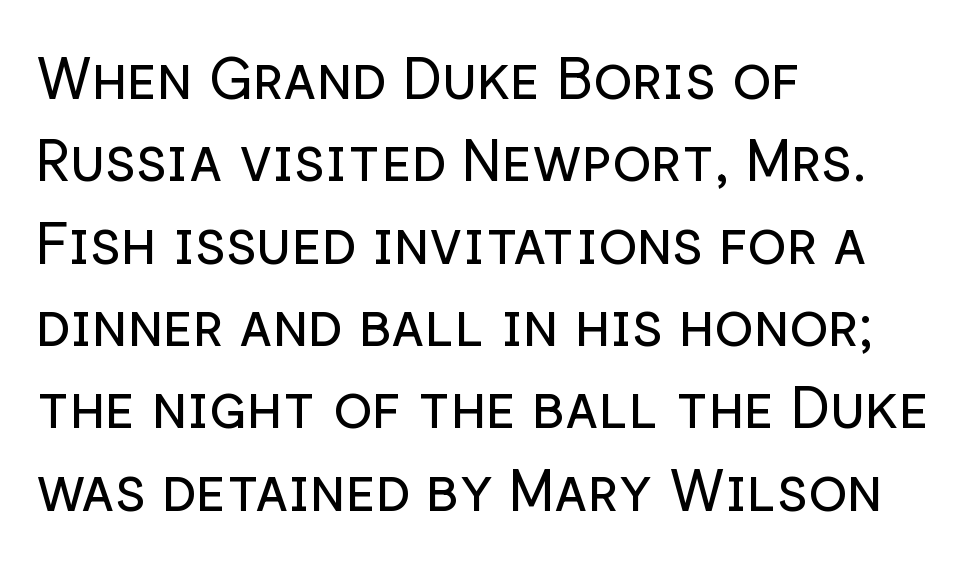
{"serif": "no", "italic": "no", "bold": "no", "weight": "regular", "width": "normal", "stroke_contrast": "low", "x_height": "medium", "monospaced": "no", "underline": "no", "align": "left", "line_spacing": "normal", "line_spacing_ratio": 1.42, "letter_spacing": "normal", "letter_spacing_em": 0.0, "glyph_px": 58}
